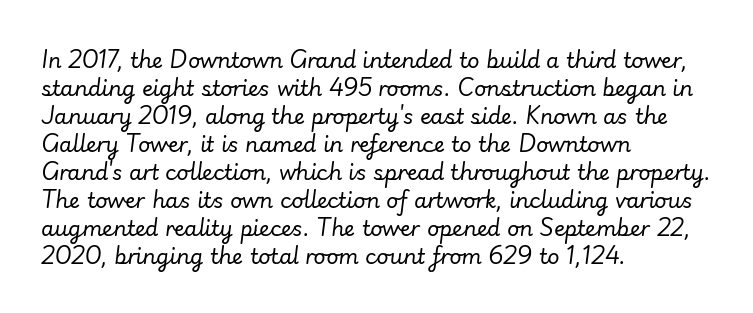
Left-aligned paragraph, ragged on the right. Decoration check: the copy has no underline. The passage shown is not bold in any degree. The letters sit at their default tracking, neither squeezed nor spread. Students, observe: this is what conventionally led text looks like. Observe the lean: these are italic letterforms.
